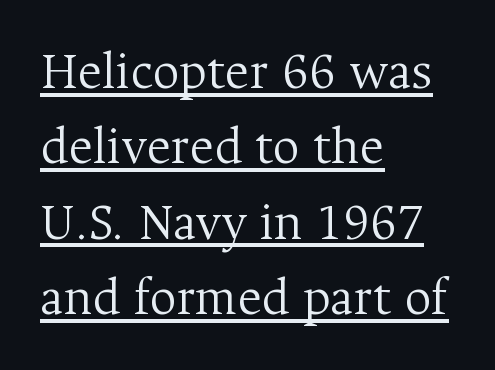
{"serif": "yes", "italic": "no", "bold": "no", "weight": "light", "width": "normal", "stroke_contrast": "medium", "x_height": "medium", "monospaced": "no", "underline": "yes", "align": "left", "line_spacing": "normal", "line_spacing_ratio": 1.42, "letter_spacing": "normal", "letter_spacing_em": 0.0, "glyph_px": 53}
